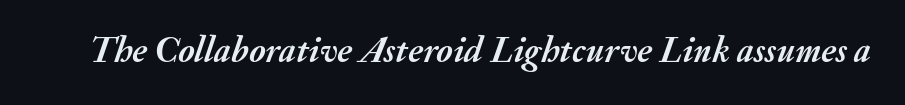
Plenty of ink on the page — the face is bold. Descender tails drop into unmarked territory. The passage shown is typed in a proportional face where columns would drift. Observe the lean: these are italic letterforms. Compared with typical body copy, the letter spacing here is the same.
